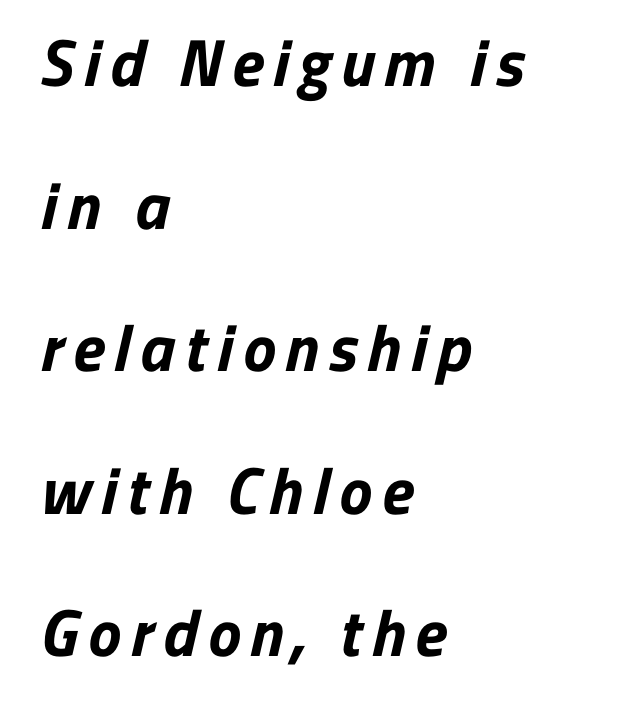
The image shows 66 px bold sans-serif type; set left-aligned, loose line spacing (2.16x), not underlined; low stroke contrast and a medium x-height.
